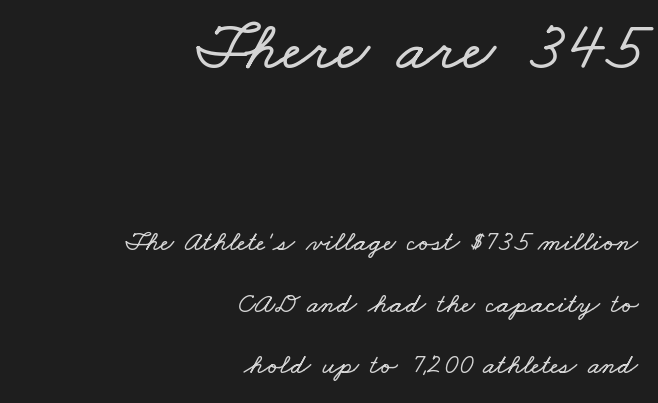
{"width": "wide", "stroke_contrast": "low", "x_height": "small", "monospaced": "no", "underline": "no", "align": "right", "line_spacing": "loose", "line_spacing_ratio": 2.2, "letter_spacing": "normal", "letter_spacing_em": 0.0, "larger_block": "first", "size_ratio": 2.5, "glyph_px": 70}
